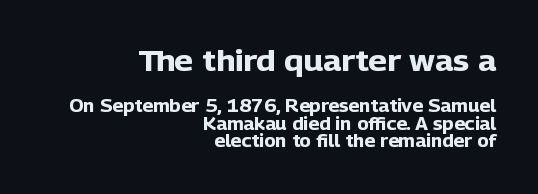
The face used here is a sans, in the tradition of grotesques and geometrics. The first block has been scaled up relative to the second. You could not count columns in this text — the font is proportionally spaced. Each glyph is drawn with heavy, bold strokes.
